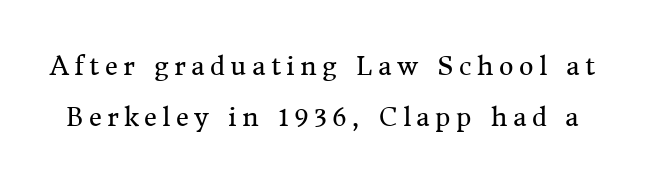
Q: Is the text bold? A: No.
Q: Is the text italic (slanted)? A: No, it is upright.
Q: Is the text underlined? A: No.
Q: Is the spacing between letters normal or unusually wide? A: Unusually wide.
Q: Is the spacing between lines tight, normal or loose? A: Loose.
